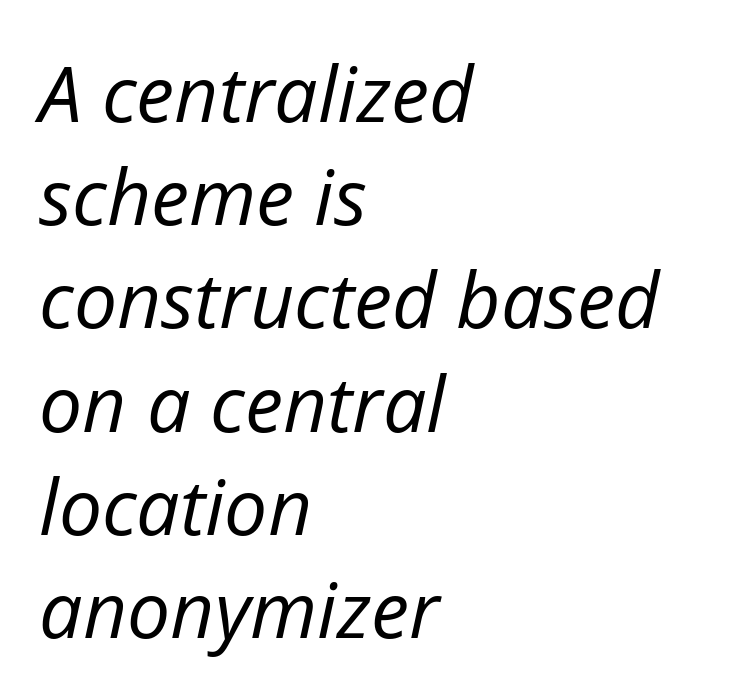
{"italic": "yes", "lean": "right", "slant_degrees": 12, "bold": "no", "weight": "regular", "width": "normal", "stroke_contrast": "low", "x_height": "medium", "monospaced": "no", "underline": "no", "align": "left", "line_spacing": "normal", "line_spacing_ratio": 1.34, "letter_spacing": "normal", "letter_spacing_em": 0.0, "glyph_px": 77}
